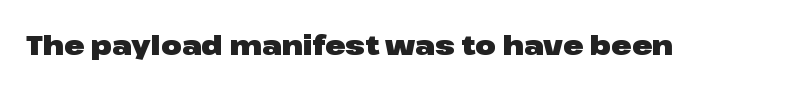
{"italic": "no", "bold": "yes", "underline": "no", "letter_spacing": "normal", "letter_spacing_em": 0.0, "glyph_px": 27}
